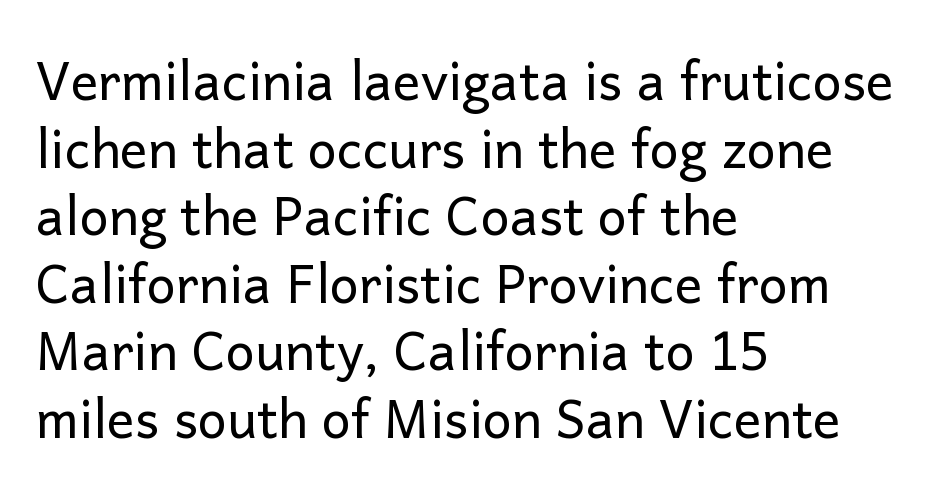
{"serif": "no", "italic": "no", "bold": "no", "weight": "regular", "width": "normal", "stroke_contrast": "low", "x_height": "medium", "monospaced": "no", "underline": "no", "align": "left", "line_spacing": "normal", "line_spacing_ratio": 1.3, "letter_spacing": "normal", "letter_spacing_em": 0.0, "glyph_px": 52}
